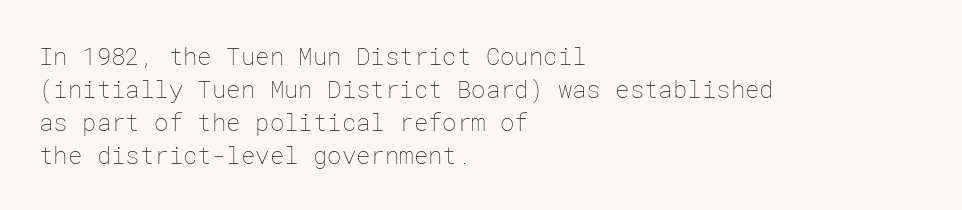
The image shows 24 px text type, upright; set left-aligned, normal line spacing (1.37x), normal letter spacing, not underlined.
